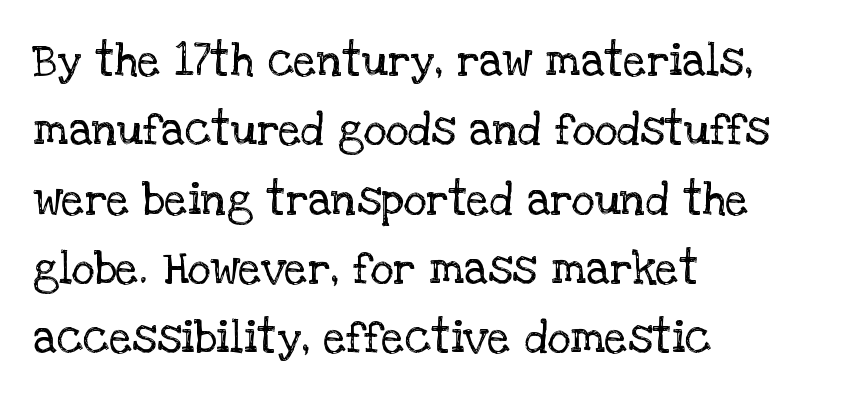
{"serif": "yes", "italic": "no", "bold": "no", "weight": "regular", "width": "normal", "stroke_contrast": "low", "x_height": "large", "monospaced": "no", "underline": "no", "align": "left", "line_spacing": "normal", "line_spacing_ratio": 1.54, "letter_spacing": "normal", "letter_spacing_em": 0.0, "glyph_px": 45}
